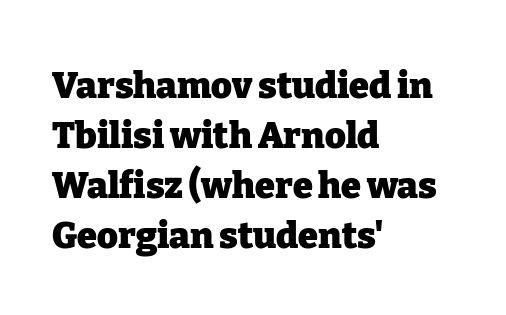
Old-style or modern, the face here clearly has serifs. Notice how descenders clear the ascenders below comfortably — that's standard leading. Quick note: underline off. In terms of weight, the rendering is a true, heavy bold. Glyph-to-glyph distance matches everyday printed text. The rendering uses natural spacing where letterforms have individual widths.
